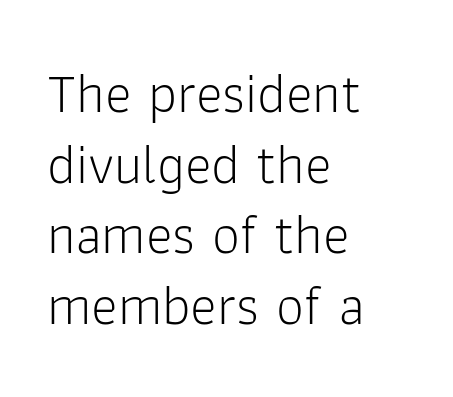
{"serif": "no", "italic": "no", "bold": "no", "weight": "light", "width": "normal", "stroke_contrast": "low", "x_height": "medium", "monospaced": "no", "underline": "no", "align": "left", "line_spacing": "normal", "line_spacing_ratio": 1.26, "letter_spacing": "normal", "letter_spacing_em": 0.0, "glyph_px": 56}
